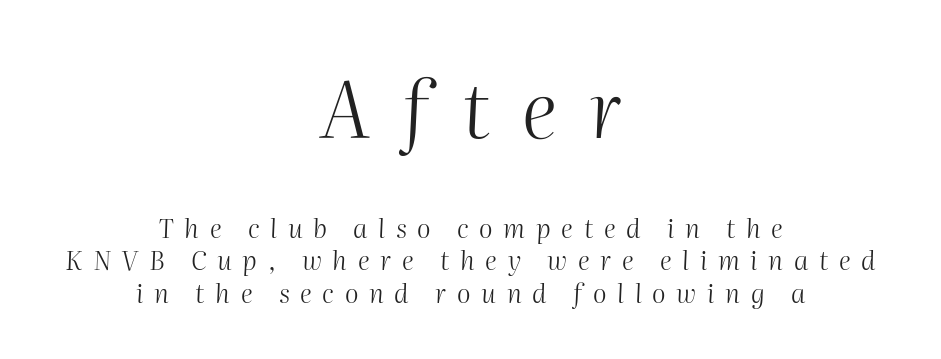
Whoever set this made the first block the dominant, larger element. Reading down the column, the eye jumps a familiar distance to each next line. The space beneath each line is pristine and unruled. The characters are drawn with everyday or finer stroke widths. Italic: yes, the glyphs are oblique. The passage shown has open, widely tracked lettering throughout.
